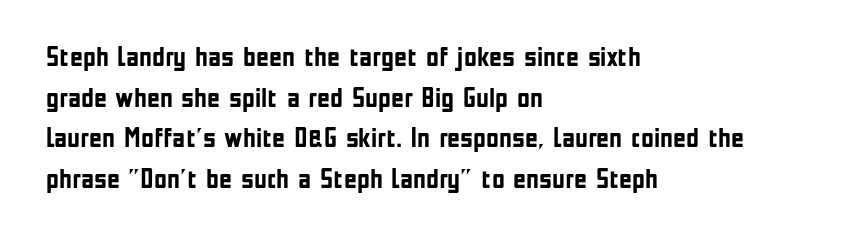
Q: Is the text bold? A: Yes.
Q: Is the text italic (slanted)? A: No, it is upright.
Q: Is the typeface a serif or a sans-serif typeface? A: Sans-serif.
Q: Is the text underlined? A: No.
Q: How is the paragraph aligned? A: Left-aligned.
Q: Is the spacing between letters normal or unusually wide? A: Normal.
Q: Is the spacing between lines tight, normal or loose? A: Normal.
Q: Width (condensed, normal, or wide)? A: Condensed.
Q: Stroke contrast? A: Low.
Q: x-height? A: Medium.
Q: Monospaced? A: No.
